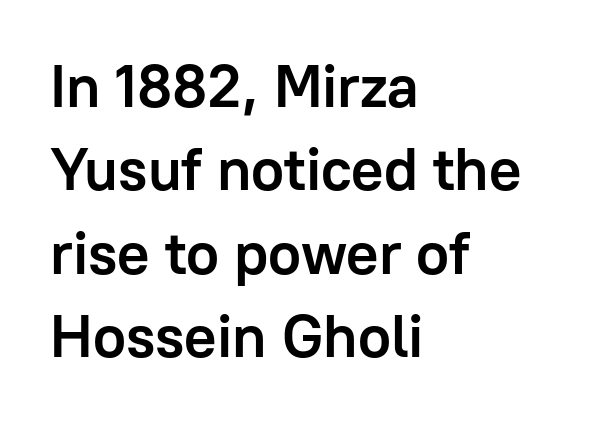
Q: Is the text bold? A: Yes.
Q: Is the text italic (slanted)? A: No, it is upright.
Q: Is the typeface a serif or a sans-serif typeface? A: Sans-serif.
Q: Is the text underlined? A: No.
Q: How is the paragraph aligned? A: Left-aligned.
Q: Is the spacing between letters normal or unusually wide? A: Normal.
Q: Is the spacing between lines tight, normal or loose? A: Normal.
Q: Width (condensed, normal, or wide)? A: Normal.
Q: Stroke contrast? A: Low.
Q: x-height? A: Medium.
Q: Monospaced? A: No.
